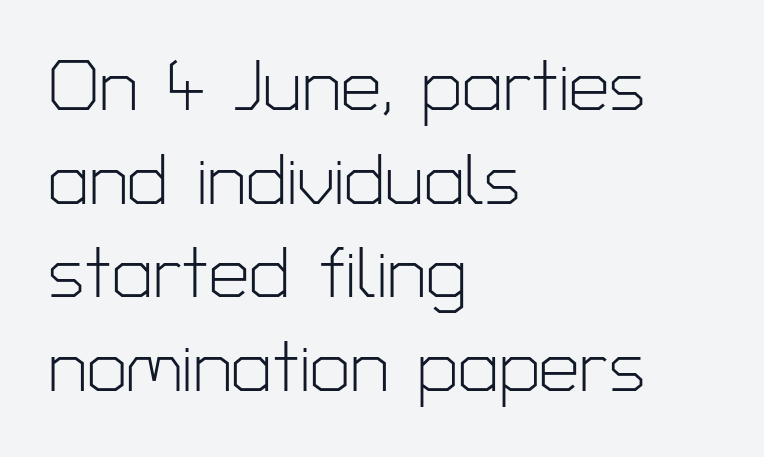
Leading matches the norm, producing a regular column. Here the designer chose a conventional face with non-uniform glyph widths. Only glyphs here, with clear space below each row. Classification — sans serif. Every stem runs plumb, perpendicular to the baseline.
